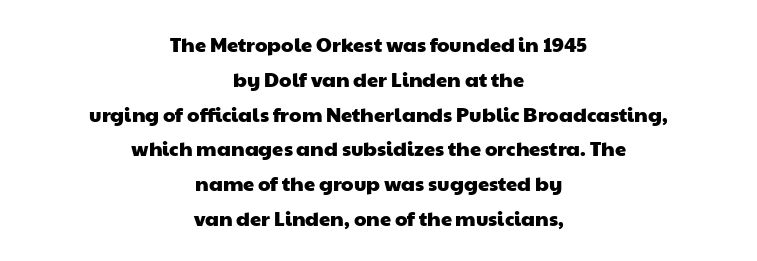
Q: Is the text underlined? A: No.
Q: How is the paragraph aligned? A: Centered.
Q: Is the spacing between letters normal or unusually wide? A: Normal.
